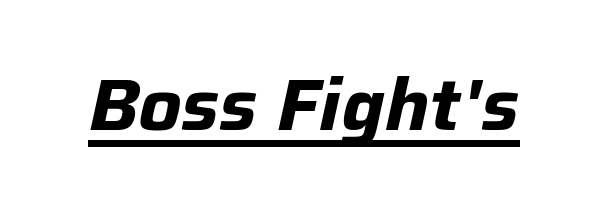
Rendered with sloped, italic letterforms. Short note: letters normally spaced. Emphasis is given by a line drawn under the lettering. Its strokes are broad and dark, the hallmark of bold type.
